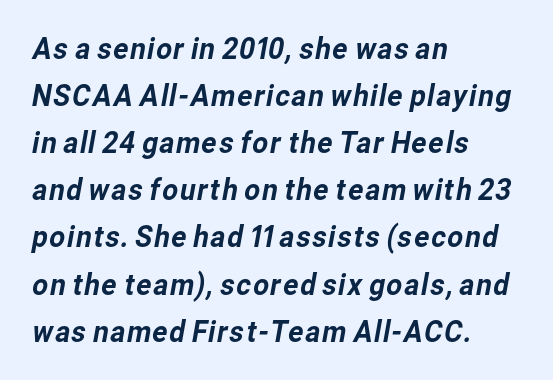
Serifs: no, the terminals of the letterforms are clean. This rendering uses left alignment, leaving the right contour irregular. Looks like regular typesetting: each glyph gets only the width it needs. A bare baseline throughout the passage.
